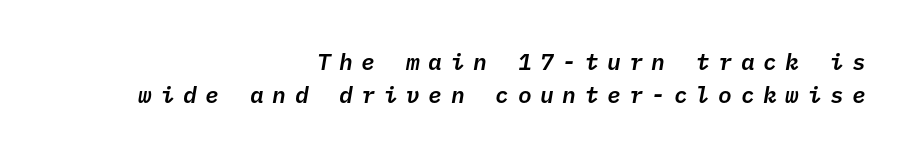
Q: Is the text italic (slanted)? A: Yes, it leans right by about 10 degrees.
Q: Is the text underlined? A: No.
Q: How is the paragraph aligned? A: Right-aligned.
Q: Is the spacing between letters normal or unusually wide? A: Unusually wide.
Q: Is the spacing between lines tight, normal or loose? A: Normal.
